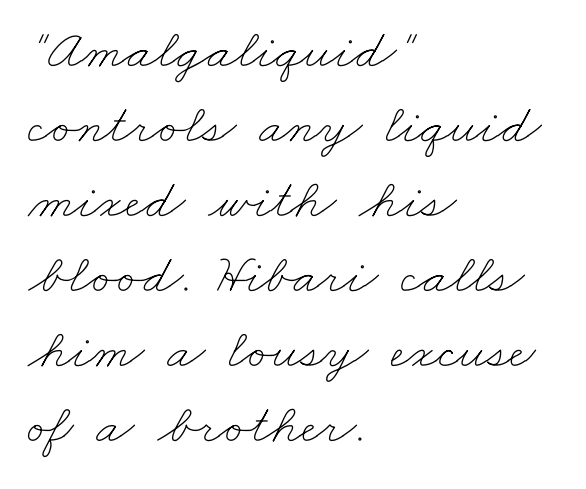
{"bold": "no", "weight": "thin", "width": "wide", "stroke_contrast": "low", "x_height": "small", "monospaced": "no", "underline": "no", "align": "left", "line_spacing": "normal", "line_spacing_ratio": 1.34, "letter_spacing": "normal", "letter_spacing_em": 0.0, "glyph_px": 56}
